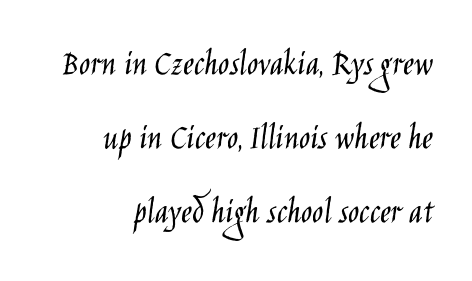
A typesetter would call this leading open, well beyond the default. The strokes are not fattened; the text isn't bold. Each line ends at the same right margin while the left side varies. The letters sit at their default tracking, neither squeezed nor spread.
